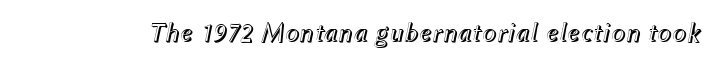
{"italic": "yes", "lean": "right", "slant_degrees": 12, "underline": "no", "letter_spacing": "normal", "letter_spacing_em": 0.0, "glyph_px": 27}
